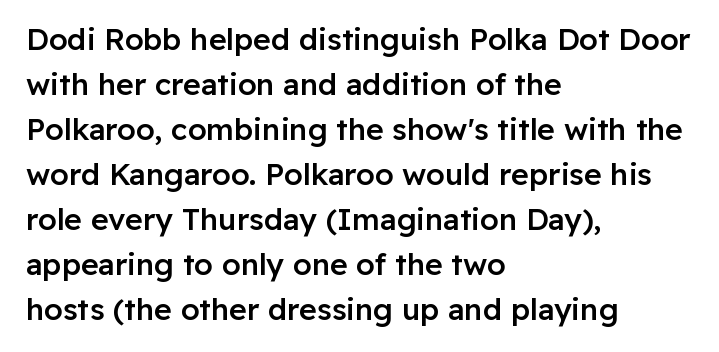
The image shows 30 px semibold sans-serif type, upright; set left-aligned, normal line spacing (1.5x), normal letter spacing, not underlined; low stroke contrast and a medium x-height.
